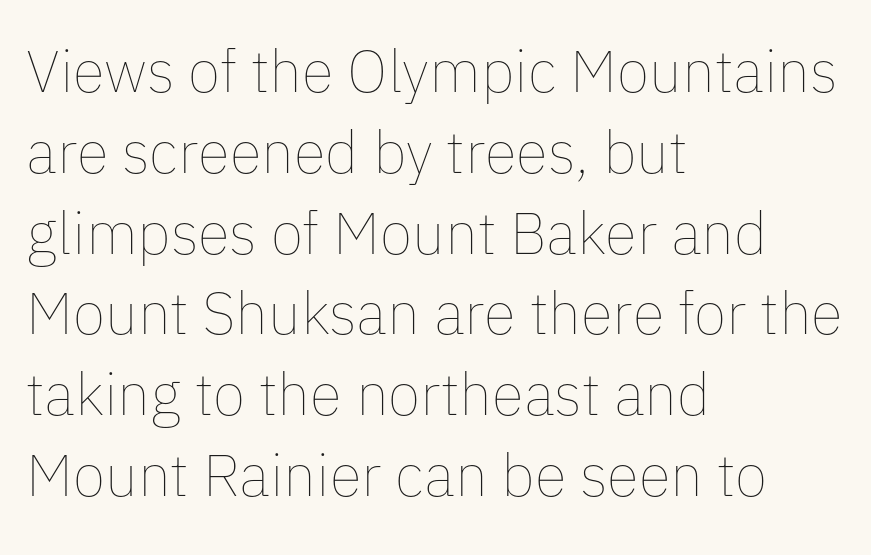
This sample uses plain, unmodified letter spacing. The font is comparable to plain body text, perhaps lighter. The passage shown is typed in a proportional face where columns would drift. The lines are quadded left.
